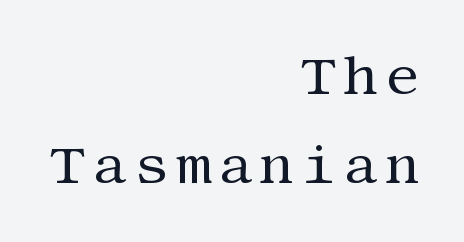
Q: Is the text bold? A: No.
Q: Is the text italic (slanted)? A: No, it is upright.
Q: Is the typeface a serif or a sans-serif typeface? A: Serif.
Q: Is the text underlined? A: No.
Q: How is the paragraph aligned? A: Right-aligned.
Q: Is the spacing between lines tight, normal or loose? A: Normal.
Q: Width (condensed, normal, or wide)? A: Normal.
Q: Stroke contrast? A: Medium.
Q: x-height? A: Large.
